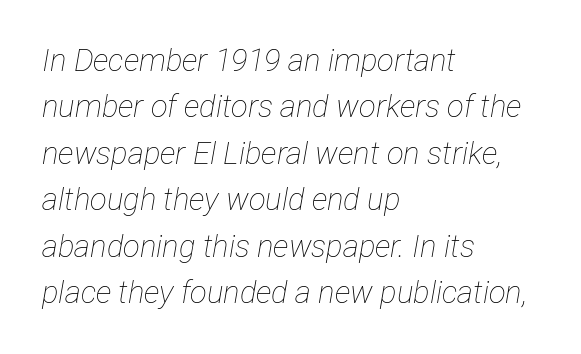
{"italic": "yes", "lean": "right", "slant_degrees": 12, "bold": "no", "weight": "thin", "width": "condensed", "stroke_contrast": "low", "x_height": "medium", "monospaced": "no", "underline": "no", "align": "left", "line_spacing": "normal", "line_spacing_ratio": 1.5, "letter_spacing": "normal", "letter_spacing_em": 0.0, "glyph_px": 31}
